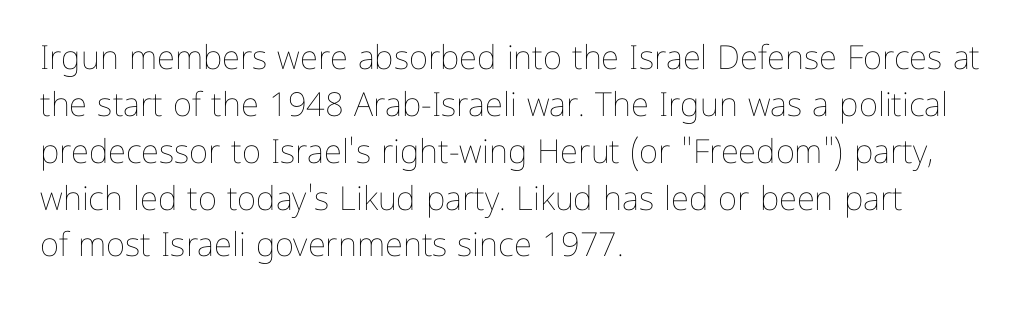
Q: Is the text bold? A: No.
Q: Is the text italic (slanted)? A: No, it is upright.
Q: Is the text underlined? A: No.
Q: How is the paragraph aligned? A: Left-aligned.
Q: Is the spacing between letters normal or unusually wide? A: Normal.
Q: Is the spacing between lines tight, normal or loose? A: Normal.
Q: Width (condensed, normal, or wide)? A: Normal.
Q: Stroke contrast? A: Low.
Q: x-height? A: Medium.
Q: Monospaced? A: No.
